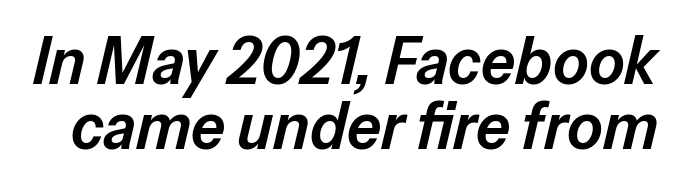
The image shows 68 px semibold type, italic (leaning right); set tight line spacing (0.96x), normal letter spacing, not underlined; low stroke contrast and a medium x-height.
